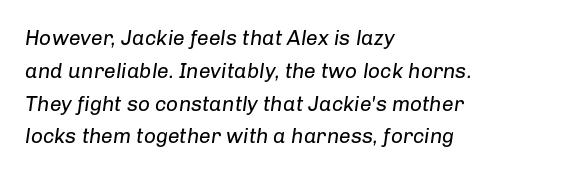
{"italic": "yes", "lean": "right", "slant_degrees": 8, "bold": "no", "underline": "no", "align": "left", "line_spacing": "normal", "line_spacing_ratio": 1.56, "letter_spacing": "normal", "letter_spacing_em": 0.0, "glyph_px": 21}
